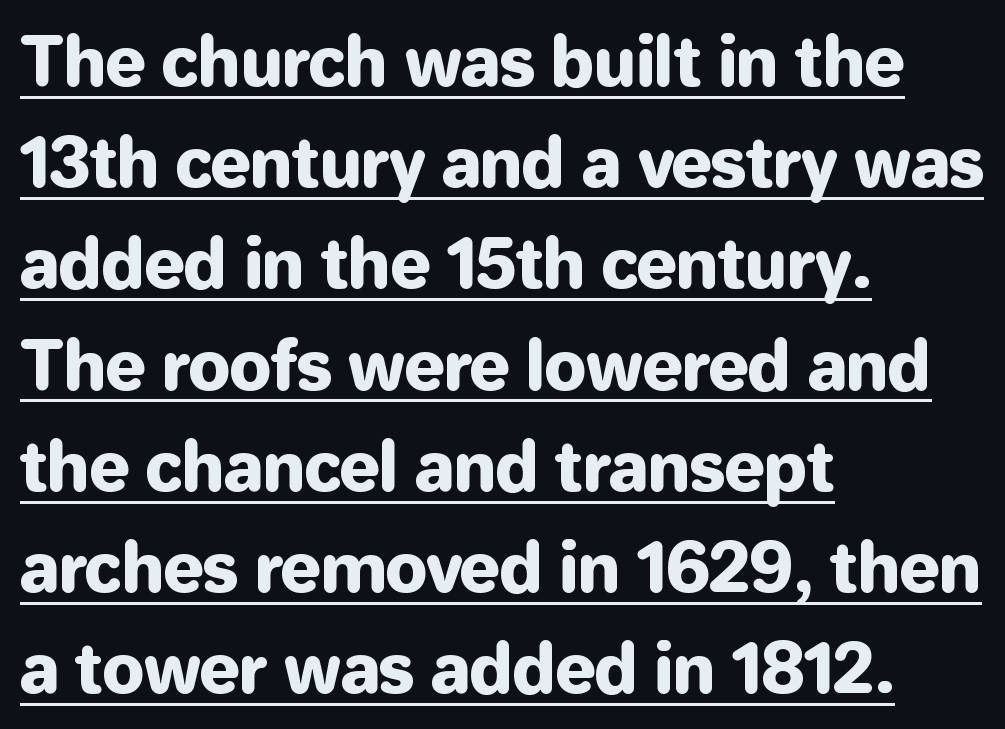
The image shows 67 px sans-serif type, upright; set left-aligned, normal line spacing (1.51x), normal letter spacing, underlined; low stroke contrast and a medium x-height.
